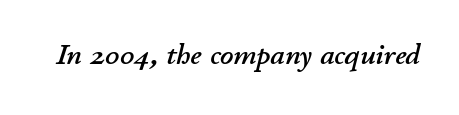
Q: Is the text italic (slanted)? A: Yes, it leans right by about 11 degrees.
Q: Is the text underlined? A: No.
Q: Is the spacing between letters normal or unusually wide? A: Normal.
Q: Width (condensed, normal, or wide)? A: Normal.
Q: Stroke contrast? A: Low.
Q: x-height? A: Small.
Q: Monospaced? A: No.
